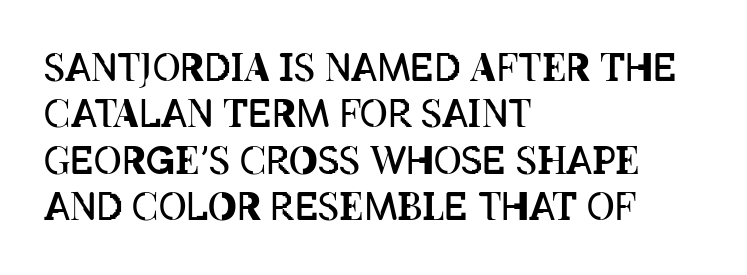
{"italic": "no", "bold": "no", "weight": "regular", "width": "condensed", "stroke_contrast": "low", "x_height": "large", "monospaced": "no", "underline": "no", "align": "left", "line_spacing_ratio": 1.22, "letter_spacing": "normal", "letter_spacing_em": 0.0, "glyph_px": 38}
